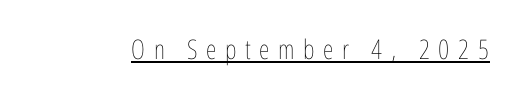
You could only call the tracking loose — the letters float apart. Underline: present. Stems here are at most as thick as an everyday book face. This is the regular roman posture of the typeface.
